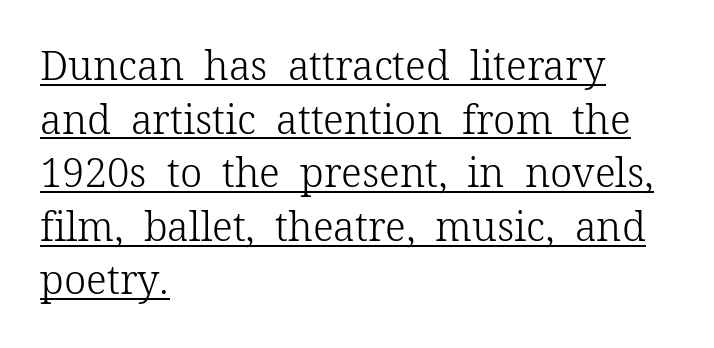
The image shows 40 px light serif type, upright; set left-aligned, normal line spacing (1.34x), normal letter spacing, underlined; low stroke contrast and a medium x-height.
